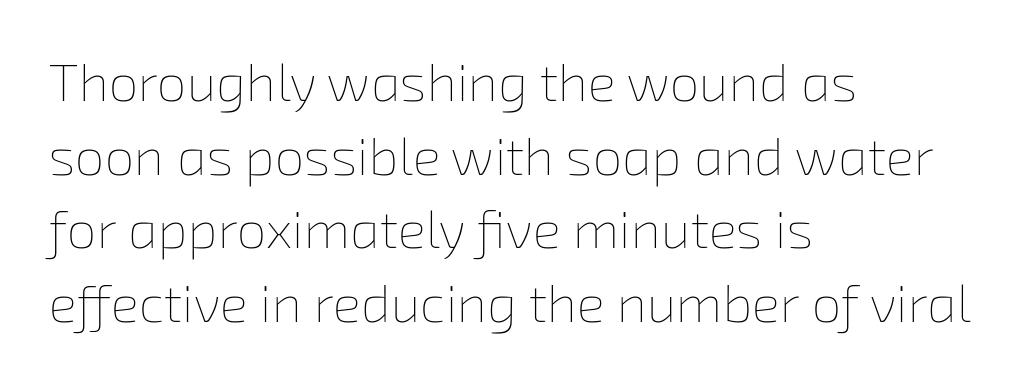
Letters rest on an invisible, unmarked baseline. Weight: not bold — regular or lighter. The rendering uses natural spacing where letterforms have individual widths. You could call the tracking neutral — neither tight nor loose. This sample is left-justified, so line endings fall wherever the words run out.
